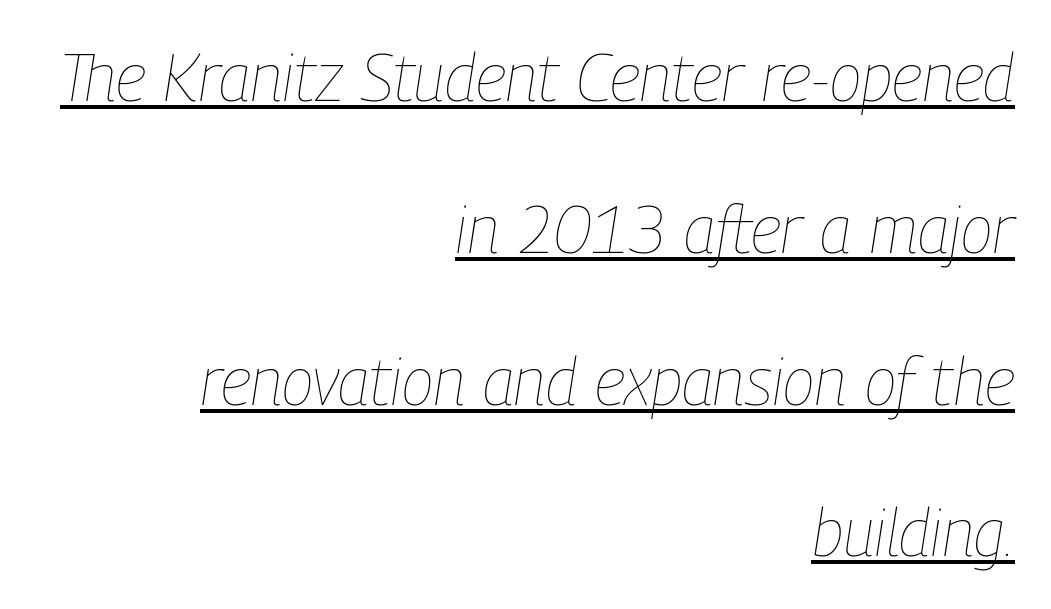
Q: Is the text bold? A: No.
Q: Is the text italic (slanted)? A: Yes, it leans right by about 9 degrees.
Q: Is the text underlined? A: Yes.
Q: How is the paragraph aligned? A: Right-aligned.
Q: Is the spacing between letters normal or unusually wide? A: Normal.
Q: Is the spacing between lines tight, normal or loose? A: Loose.
Q: Width (condensed, normal, or wide)? A: Condensed.
Q: Stroke contrast? A: Low.
Q: x-height? A: Medium.
Q: Monospaced? A: No.
